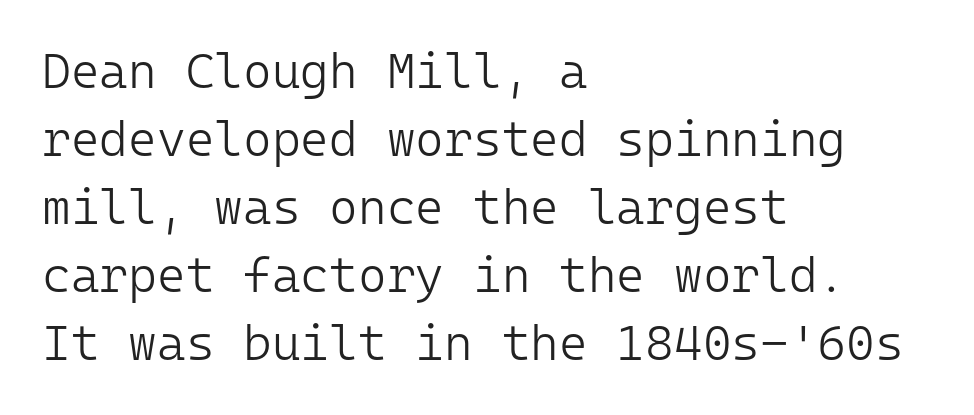
The image shows 49 px light sans-serif type, upright, monospaced; set left-aligned, normal line spacing (1.39x), normal letter spacing, not underlined; low stroke contrast and a medium x-height.
